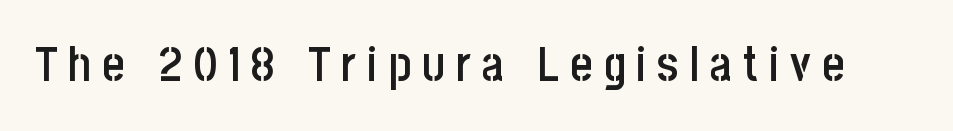
You can tell from the bare stems that sans-serif type was used. If you drew a line through each stem, it would be perfectly vertical. Letters rest on an invisible, unmarked baseline. Looks like regular typesetting: each glyph gets only the width it needs. Firm but not heavy-handed strokes: this text is semibold.
